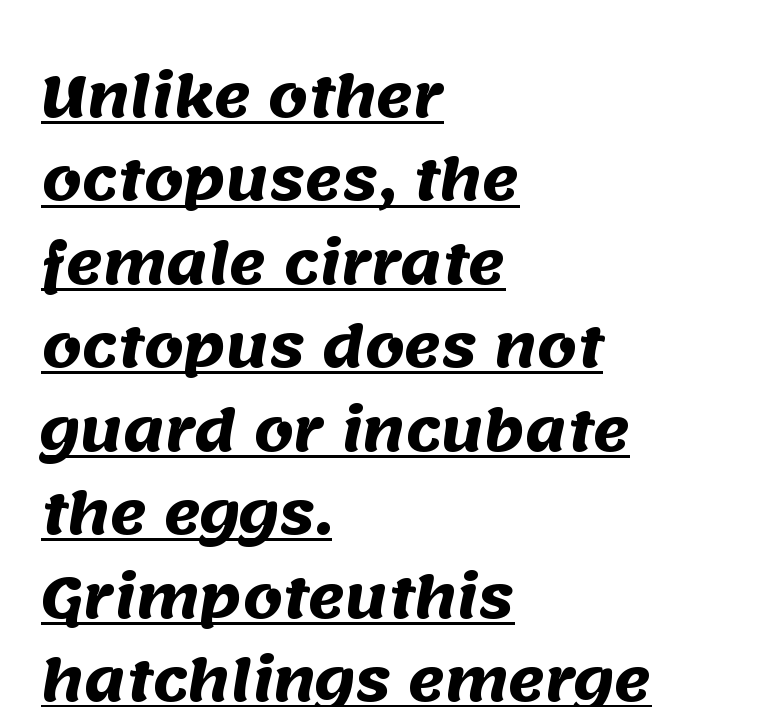
Q: Is the text bold? A: Yes.
Q: Is the typeface a serif or a sans-serif typeface? A: Sans-serif.
Q: Is the text underlined? A: Yes.
Q: How is the paragraph aligned? A: Left-aligned.
Q: Is the spacing between letters normal or unusually wide? A: Normal.
Q: Is the spacing between lines tight, normal or loose? A: Normal.
Q: Width (condensed, normal, or wide)? A: Normal.
Q: Stroke contrast? A: Medium.
Q: x-height? A: Large.
Q: Monospaced? A: No.
